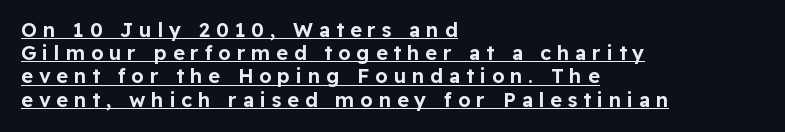
The image shows 20 px text type, upright; set left-aligned, line spacing 1.16x, unusually wide letter spacing (+0.29 em), underlined.
